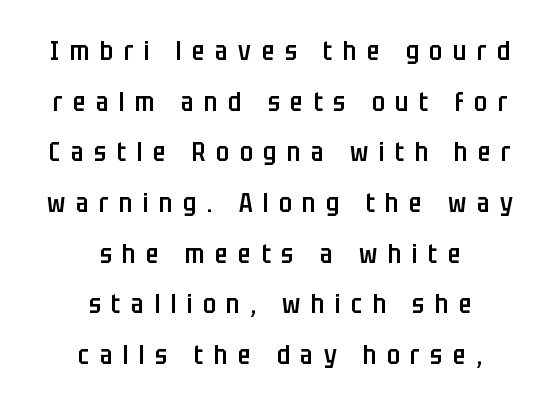
The typesetting leans somewhat heavy: a semibold. Substantial extra tracking has been applied to these lines. Alignment: centered. Rows of type keep a wide berth in the vertical direction. Quick note: underline off.
